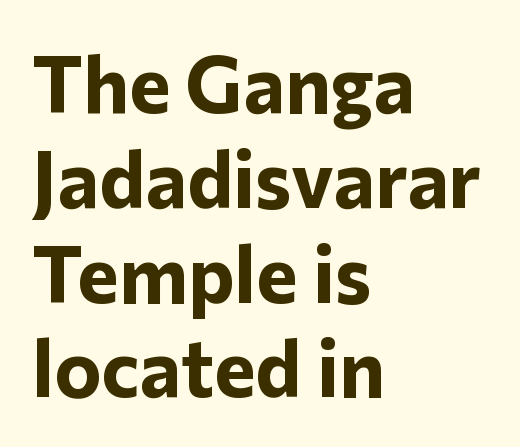
{"serif": "no", "italic": "no", "bold": "yes", "weight": "bold", "width": "normal", "stroke_contrast": "low", "x_height": "medium", "monospaced": "no", "underline": "no", "align": "left", "line_spacing_ratio": 1.2, "letter_spacing": "normal", "letter_spacing_em": 0.0, "glyph_px": 79}
